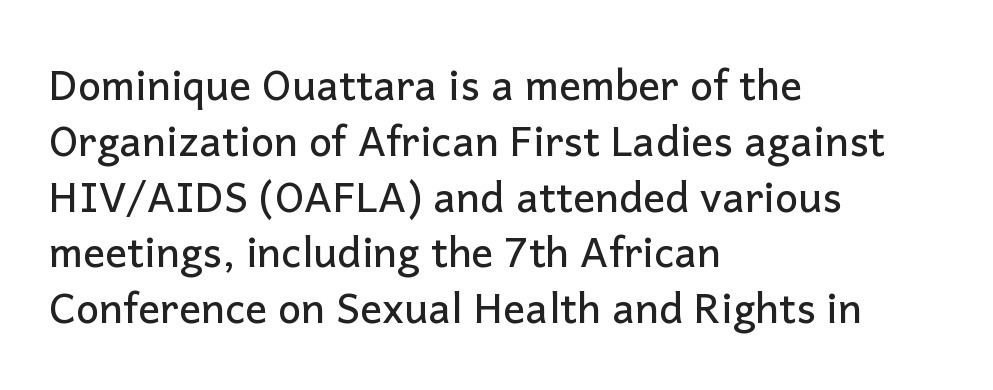
{"serif": "no", "italic": "no", "width": "normal", "stroke_contrast": "low", "x_height": "medium", "monospaced": "no", "underline": "no", "align": "left", "line_spacing": "normal", "line_spacing_ratio": 1.36, "letter_spacing": "normal", "letter_spacing_em": 0.0, "glyph_px": 41}
